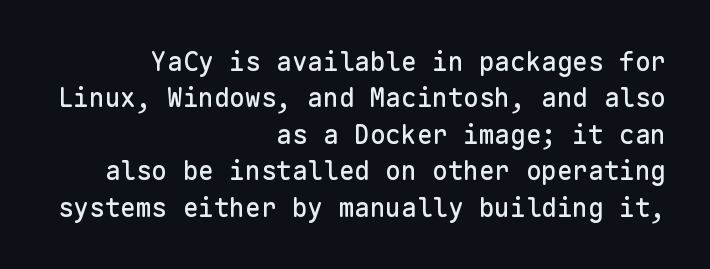
{"italic": "no", "underline": "no", "align": "right", "line_spacing": "normal", "line_spacing_ratio": 1.4, "letter_spacing": "normal", "letter_spacing_em": 0.0, "glyph_px": 26}
